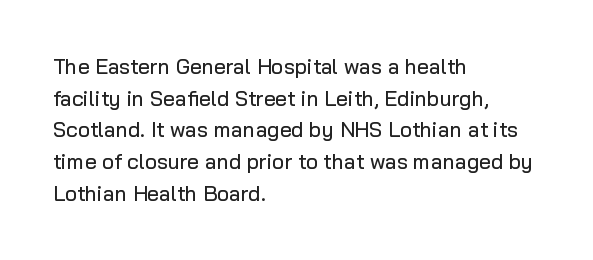
Has an underline been added? It has not. Do the letters lean? They stand straight. Notice how descenders clear the ascenders below comfortably — that's standard leading. The line texture is even and compact thanks to regular tracking.
